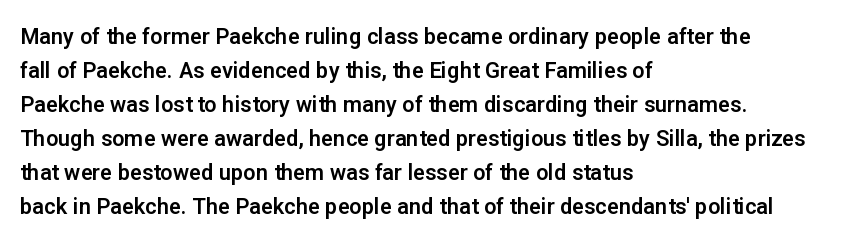
Q: Is the text italic (slanted)? A: No, it is upright.
Q: Is the text underlined? A: No.
Q: How is the paragraph aligned? A: Left-aligned.
Q: Is the spacing between letters normal or unusually wide? A: Normal.
Q: Is the spacing between lines tight, normal or loose? A: Normal.
